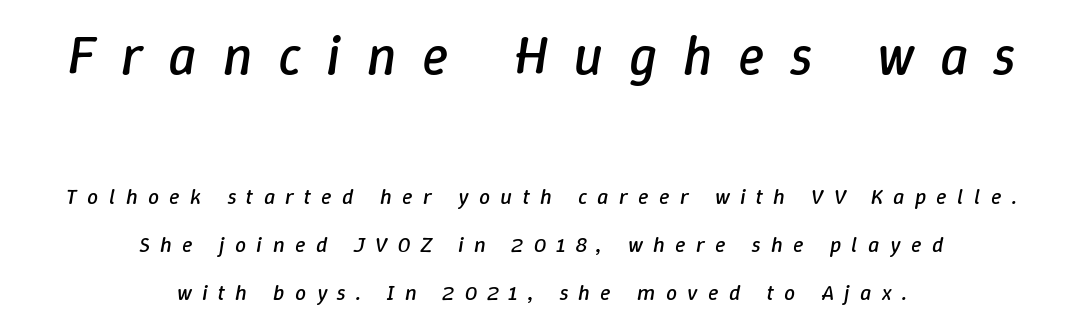
Large over small — that's the arrangement of the two blocks here. Airy leading. Honestly, there is no underline to notice here at all. Weight: regular or lighter. Here the designer chose a conventional face with non-uniform glyph widths. Emphasis-style slanted type is in use.
